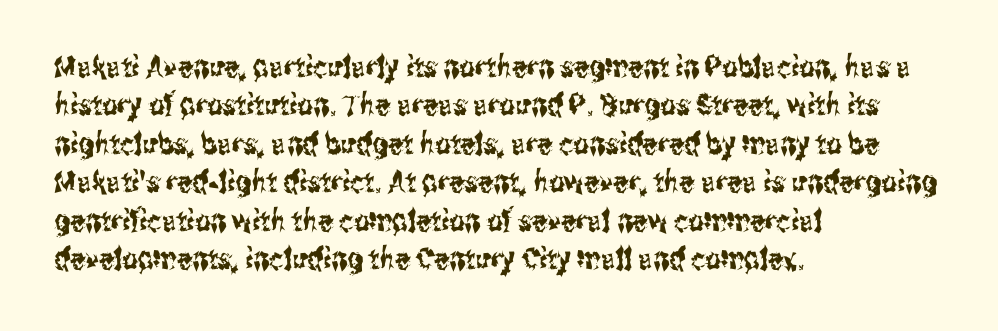
{"serif": "no", "italic": "no", "width": "condensed", "stroke_contrast": "medium", "x_height": "medium", "monospaced": "no", "underline": "no", "align": "left", "line_spacing": "normal", "line_spacing_ratio": 1.28, "letter_spacing": "normal", "letter_spacing_em": 0.0, "glyph_px": 30}
